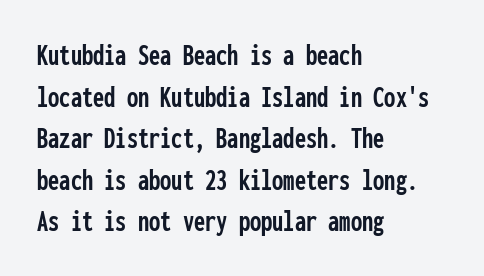
Look at the tracking — it's just the regular setting, nothing added. If you measured baseline to baseline, you'd find a middling distance. The passage shown is typed in a monospace face where columns stay perfectly aligned. The font family rendered here belongs to the sans-serif group.
